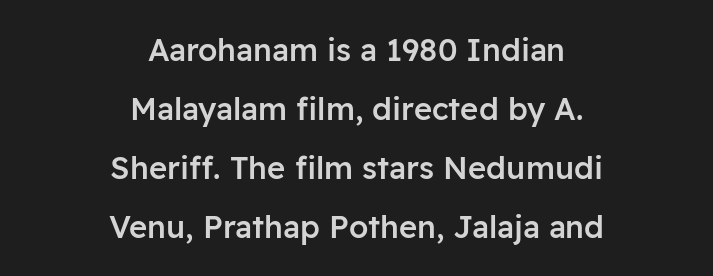
The glyphs have the mass of a demibold cut, below bold. This rendering features lettering with no underline. These lines were composed using upright roman letters. You could call the tracking neutral — neither tight nor loose.
